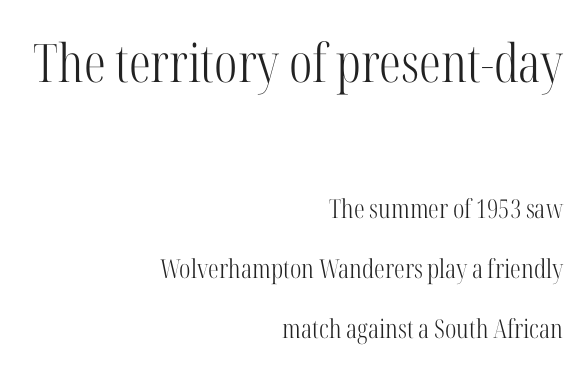
{"serif": "yes", "italic": "no", "bold": "no", "weight": "light", "width": "condensed", "stroke_contrast": "high", "x_height": "medium", "monospaced": "no", "underline": "no", "align": "right", "line_spacing": "loose", "line_spacing_ratio": 2.31, "letter_spacing": "normal", "letter_spacing_em": 0.0, "larger_block": "first", "size_ratio": 2.04, "glyph_px": 53}
